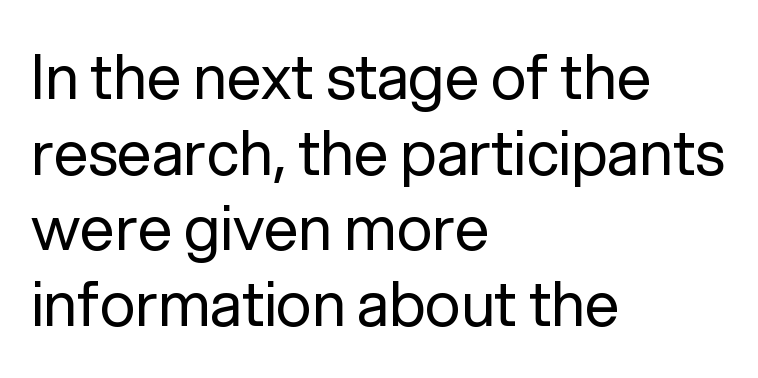
{"serif": "no", "italic": "no", "bold": "no", "weight": "regular", "width": "normal", "stroke_contrast": "low", "x_height": "medium", "monospaced": "no", "underline": "no", "align": "left", "line_spacing_ratio": 1.24, "letter_spacing": "normal", "letter_spacing_em": 0.0, "glyph_px": 61}
